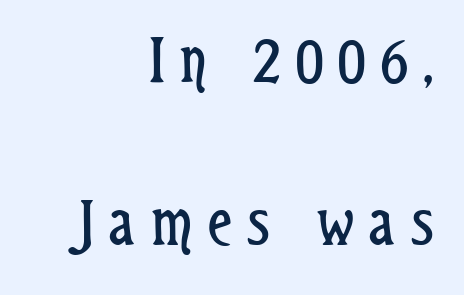
The image shows 69 px regular-weight, condensed sans-serif type, upright; set right-aligned, loose line spacing (2.35x), unusually wide letter spacing (+0.23 em), not underlined; low stroke contrast and a medium x-height.
